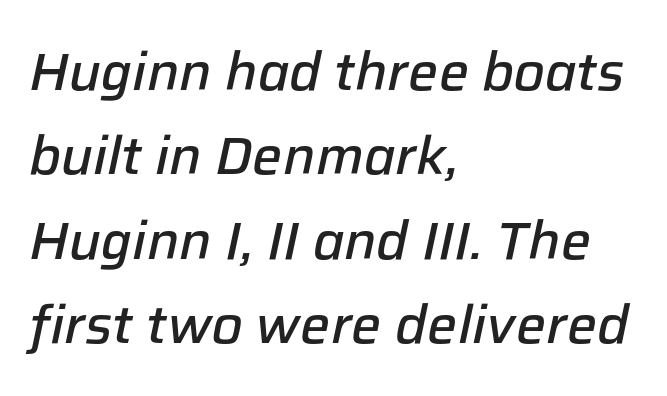
{"italic": "yes", "lean": "right", "slant_degrees": 12, "bold": "semi", "weight": "semibold", "width": "normal", "stroke_contrast": "low", "x_height": "medium", "monospaced": "no", "underline": "no", "align": "left", "line_spacing": "normal", "line_spacing_ratio": 1.59, "letter_spacing": "normal", "letter_spacing_em": 0.0, "glyph_px": 53}
